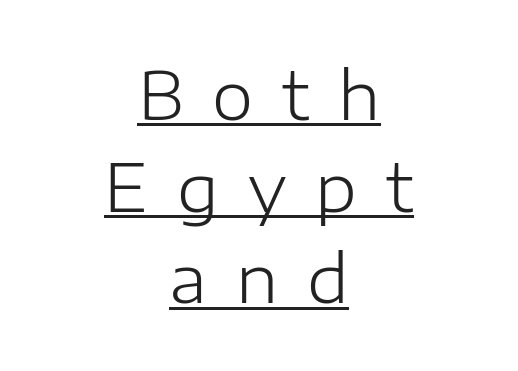
Has an underline been added? It has. Characters remain perfectly vertical along every line. Weight: regular or lighter. Character widths vary here, with narrow letters taking less room than wide ones. Each word looks stretched out because of the extra space between its letters.
